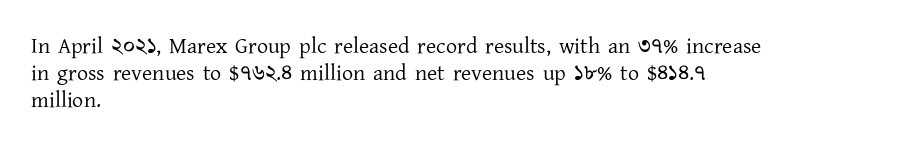
Q: Is the text bold? A: No.
Q: Is the text italic (slanted)? A: No, it is upright.
Q: Is the text underlined? A: No.
Q: How is the paragraph aligned? A: Left-aligned.
Q: Is the spacing between letters normal or unusually wide? A: Normal.
